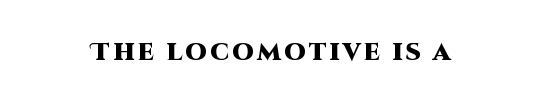
Q: Is the text bold? A: Yes.
Q: Is the text italic (slanted)? A: No, it is upright.
Q: Is the text underlined? A: No.
